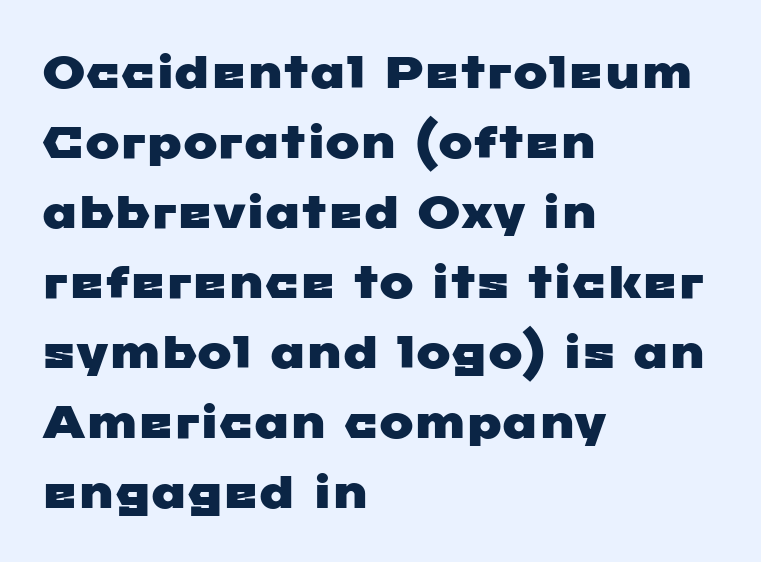
The image shows 46 px wide sans-serif type; set left-aligned, normal line spacing (1.52x), normal letter spacing, not underlined; low stroke contrast and a medium x-height.
